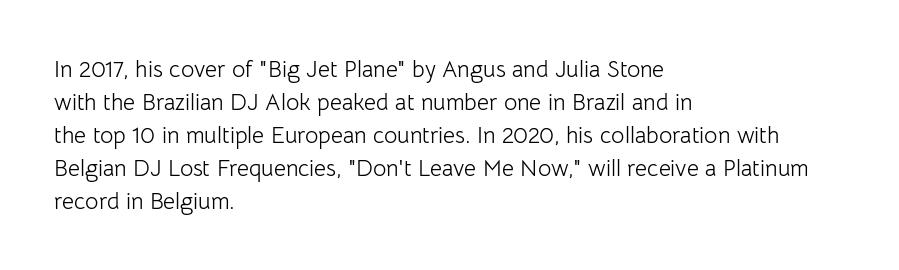
Q: Is the text bold? A: No.
Q: Is the text italic (slanted)? A: No, it is upright.
Q: Is the text underlined? A: No.
Q: How is the paragraph aligned? A: Left-aligned.
Q: Is the spacing between letters normal or unusually wide? A: Normal.
Q: Is the spacing between lines tight, normal or loose? A: Normal.
